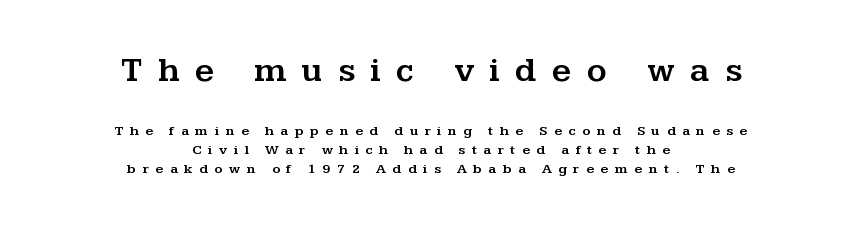
Q: Is the text italic (slanted)? A: No, it is upright.
Q: Is the typeface a serif or a sans-serif typeface? A: Serif.
Q: Is the text underlined? A: No.
Q: How is the paragraph aligned? A: Centered.
Q: Is the spacing between letters normal or unusually wide? A: Unusually wide.
Q: Is the spacing between lines tight, normal or loose? A: Normal.
Q: Which block of text is set in a larger size, the first (top) or the second (bottom)? A: The first (top) one.
Q: Width (condensed, normal, or wide)? A: Wide.
Q: Stroke contrast? A: Medium.
Q: x-height? A: Medium.
Q: Monospaced? A: No.
